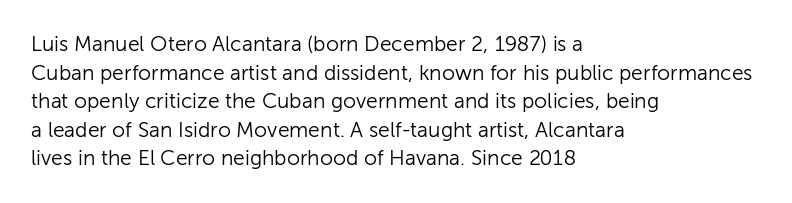
The image shows 21 px text type, upright; set left-aligned, normal line spacing (1.36x), normal letter spacing, not underlined.
